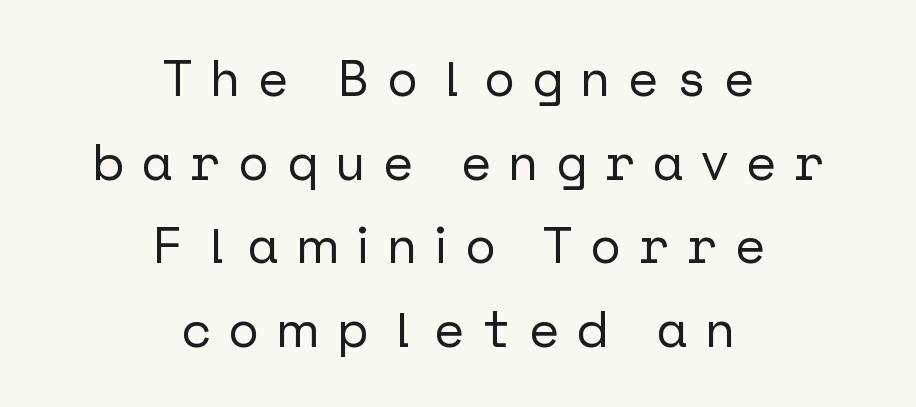
Q: Is the text italic (slanted)? A: No, it is upright.
Q: Is the typeface a serif or a sans-serif typeface? A: Sans-serif.
Q: Is the text underlined? A: No.
Q: How is the paragraph aligned? A: Centered.
Q: Is the spacing between letters normal or unusually wide? A: Unusually wide.
Q: Is the spacing between lines tight, normal or loose? A: Normal.
Q: Width (condensed, normal, or wide)? A: Normal.
Q: Stroke contrast? A: Low.
Q: x-height? A: Medium.
